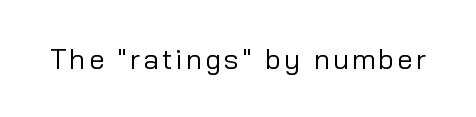
{"serif": "no", "italic": "no", "bold": "no", "weight": "regular", "width": "normal", "stroke_contrast": "low", "x_height": "medium", "monospaced": "no", "underline": "no", "glyph_px": 28}
